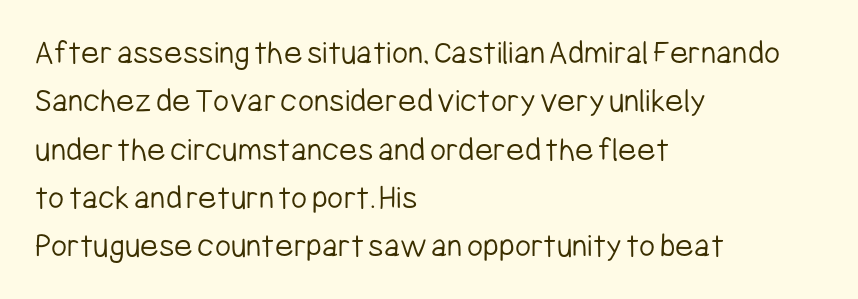
The image shows 35 px light, condensed sans-serif type, upright; set left-aligned, normal line spacing (1.38x), normal letter spacing, not underlined; low stroke contrast and a medium x-height.
